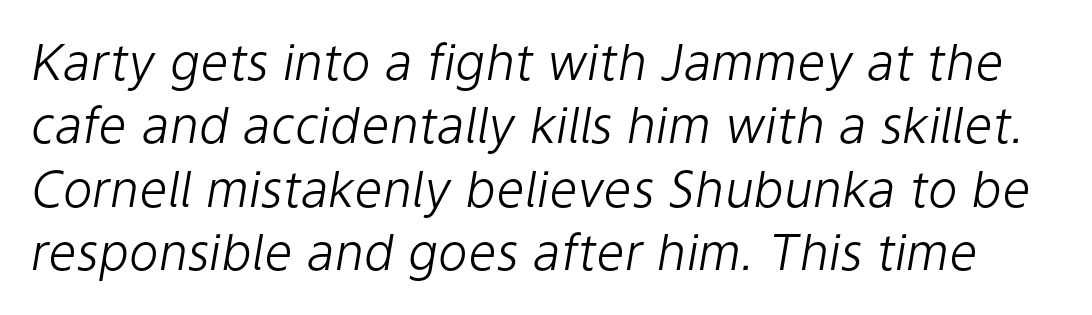
Q: Is the text bold? A: No.
Q: Is the text italic (slanted)? A: Yes, it leans right by about 9 degrees.
Q: Is the text underlined? A: No.
Q: Is the spacing between letters normal or unusually wide? A: Normal.
Q: Is the spacing between lines tight, normal or loose? A: Normal.
Q: Width (condensed, normal, or wide)? A: Normal.
Q: Stroke contrast? A: Low.
Q: x-height? A: Medium.
Q: Monospaced? A: No.
